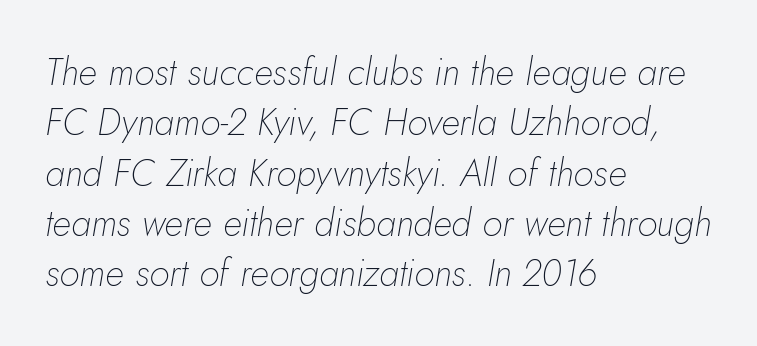
The image shows 37 px thin type, italic (leaning right); set left-aligned, normal line spacing (1.36x), normal letter spacing, not underlined; low stroke contrast and a small x-height.
